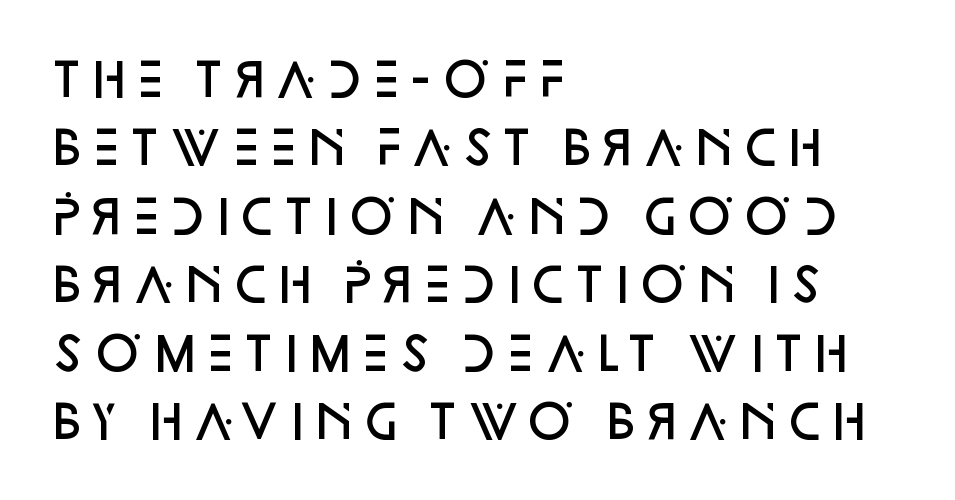
{"serif": "no", "italic": "no", "bold": "semi", "weight": "semibold", "width": "normal", "stroke_contrast": "low", "x_height": "large", "monospaced": "no", "underline": "no", "align": "left", "line_spacing": "normal", "line_spacing_ratio": 1.52, "letter_spacing": "normal", "letter_spacing_em": 0.0, "glyph_px": 45}
